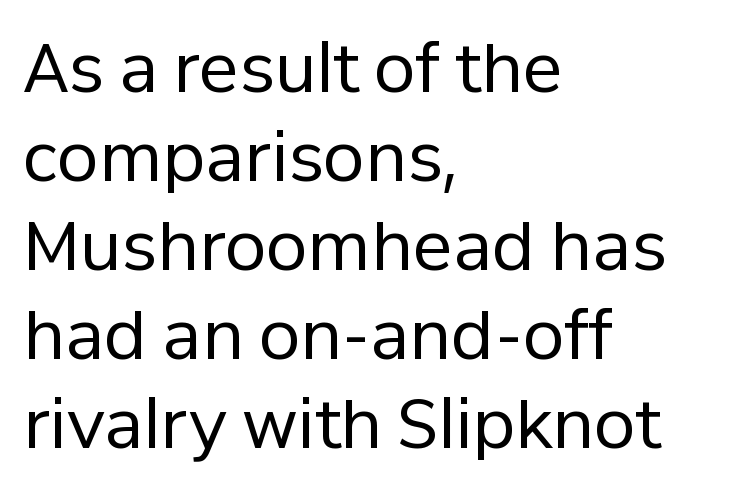
Is this a fixed-width face? No — the glyphs have proportional, varying widths. Inter-character spacing is left at the font's built-in metrics. Typeset ragged right — the left edge is the straight one. Compared with typical paragraphs, the rows here are spaced about the same.
